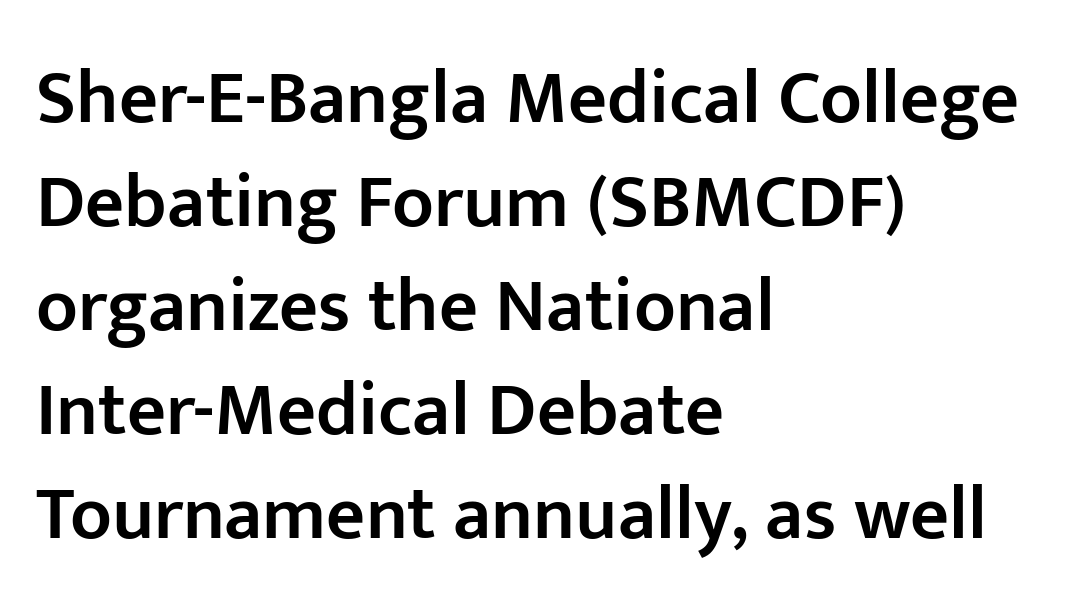
The image shows 76 px semibold sans-serif type, upright; set left-aligned, normal line spacing (1.37x), normal letter spacing, not underlined; low stroke contrast and a medium x-height.
